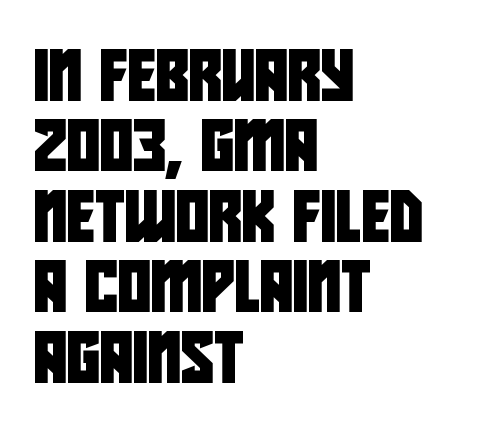
{"serif": "no", "width": "condensed", "stroke_contrast": "low", "x_height": "large", "monospaced": "no", "underline": "no", "align": "left", "line_spacing": "normal", "line_spacing_ratio": 1.38, "letter_spacing": "normal", "letter_spacing_em": 0.0, "glyph_px": 51}
